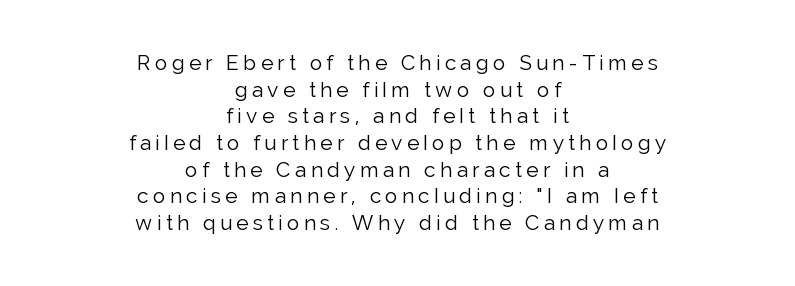
In terms of posture, this sample is upright. The paragraph has two soft edges and a firm central axis. Notice how descenders clear the ascenders below comfortably — that's standard leading. The zone under the glyphs is completely vacant. The cut favours lightness, reaching ordinary text weight at its darkest.
